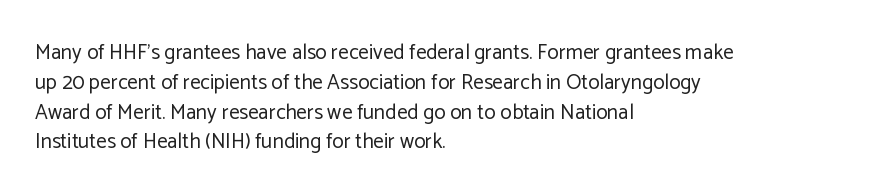
Quick note: interline space is typical. Nothing unusual about the tracking: characters are spaced as the font intends. Unmarked baselines from the first word to the last. No italicization has been applied; the sample stays upright.
